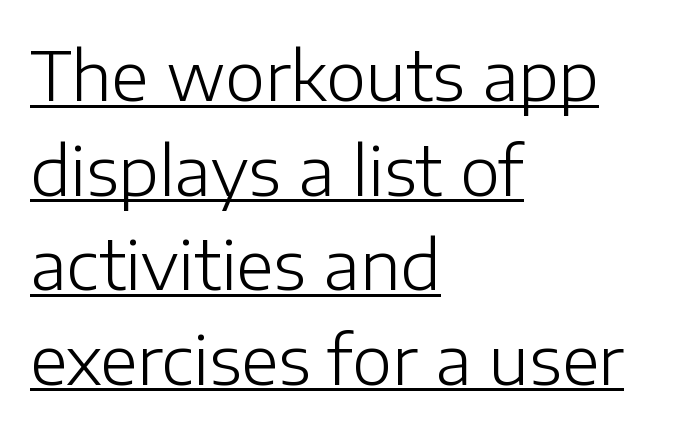
Q: Is the text bold? A: No.
Q: Is the text italic (slanted)? A: No, it is upright.
Q: Is the typeface a serif or a sans-serif typeface? A: Sans-serif.
Q: Is the text underlined? A: Yes.
Q: How is the paragraph aligned? A: Left-aligned.
Q: Is the spacing between letters normal or unusually wide? A: Normal.
Q: Is the spacing between lines tight, normal or loose? A: Normal.
Q: Width (condensed, normal, or wide)? A: Normal.
Q: Stroke contrast? A: Low.
Q: x-height? A: Medium.
Q: Monospaced? A: No.
